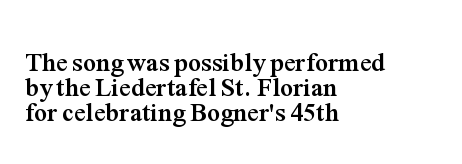
As a designer I'd log this as weight 700, bold. Summary of vertical rhythm: compact, with narrow interline spacing. The ragged edge is on the right, which tells us the setting is flush left. The typography opts for an upright posture over an oblique one. Words appear dense and cohesive because spacing is normal. A clean baseline with only descenders dipping below it.
